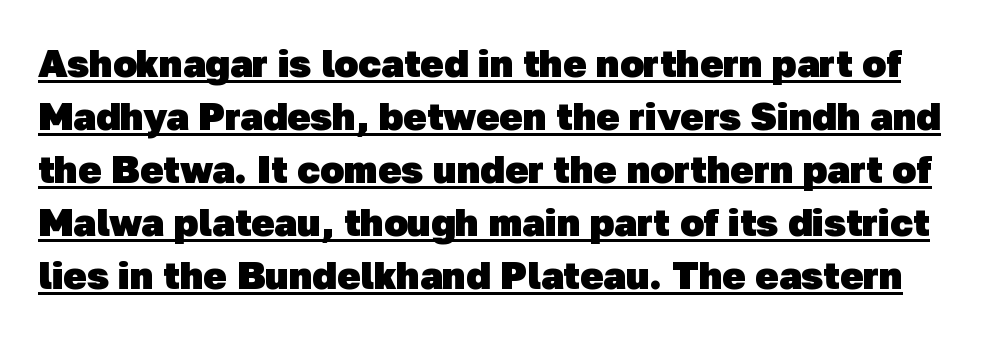
{"serif": "no", "bold": "yes", "weight": "heavy", "width": "normal", "stroke_contrast": "low", "x_height": "medium", "monospaced": "no", "underline": "yes", "line_spacing": "normal", "line_spacing_ratio": 1.36, "letter_spacing": "normal", "letter_spacing_em": 0.0, "glyph_px": 39}
